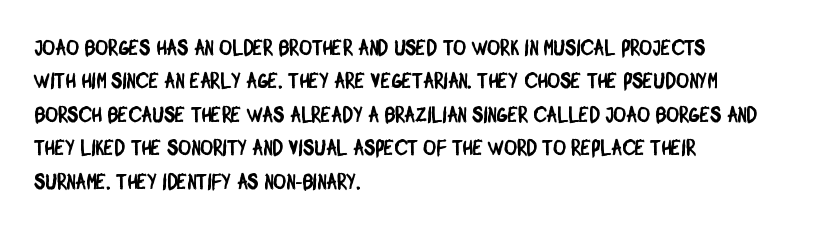
{"underline": "no", "align": "left", "line_spacing": "normal", "line_spacing_ratio": 1.52, "letter_spacing": "normal", "letter_spacing_em": 0.0, "glyph_px": 22}
